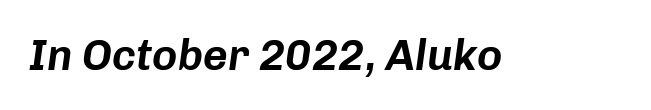
How are the letters spaced? Ordinarily, with no added tracking. Is this a fixed-width face? No — the glyphs have proportional, varying widths. Type without underlining. Compared with ordinary roman type, these characters are visibly tilted.
